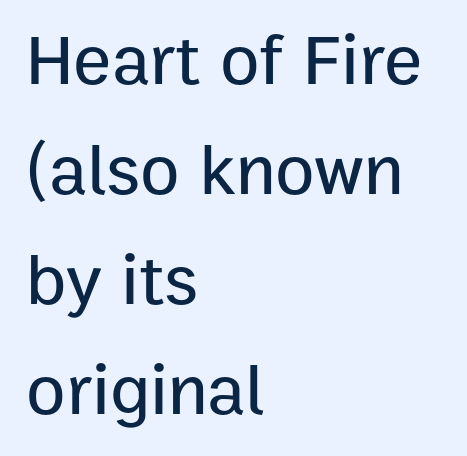
The image shows 72 px sans-serif type, upright; set left-aligned, normal line spacing (1.53x), normal letter spacing, not underlined; low stroke contrast and a medium x-height.
